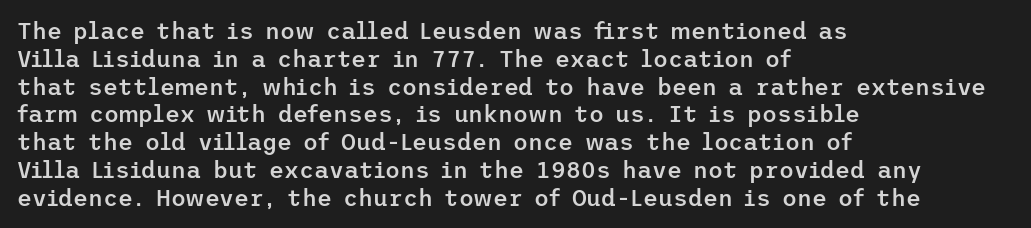
Q: Is the text bold? A: Semi-bold.
Q: Is the text italic (slanted)? A: No, it is upright.
Q: Is the text underlined? A: No.
Q: How is the paragraph aligned? A: Left-aligned.
Q: Is the spacing between letters normal or unusually wide? A: Normal.
